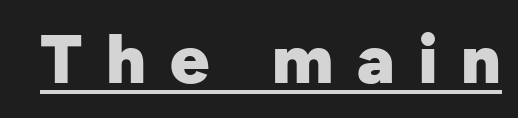
The image shows 69 px heavy sans-serif type, upright; set unusually wide letter spacing (+0.34 em), underlined; low stroke contrast and a medium x-height.
